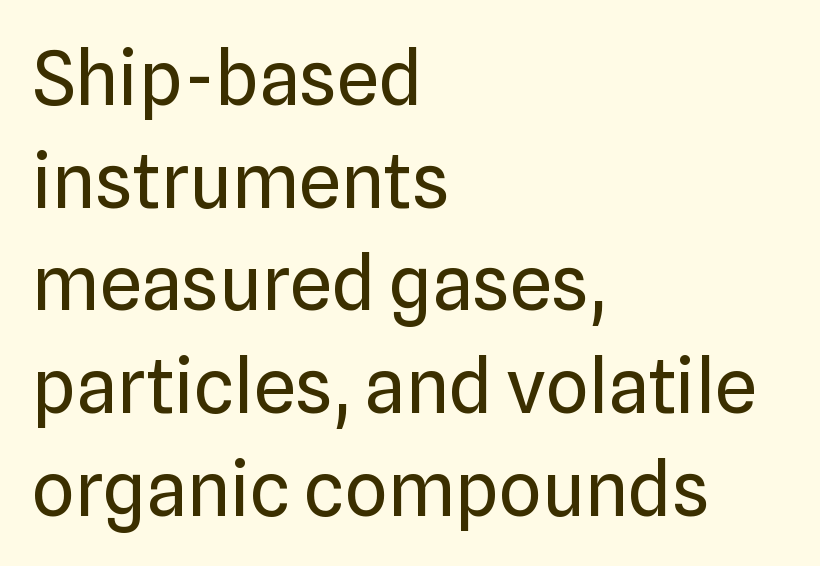
The image shows 75 px regular-weight sans-serif type, upright; set left-aligned, normal line spacing (1.37x), normal letter spacing, not underlined; low stroke contrast and a medium x-height.
